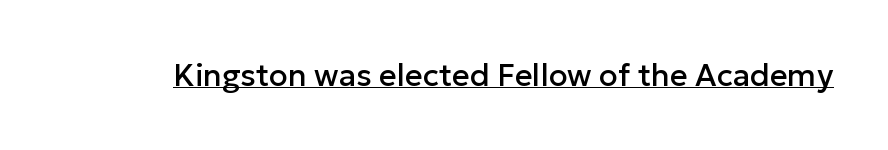
Notice how the stems are strictly vertical — no italics here. Check where the strokes stop: nothing finishes them off — pure sans. Looks like regular typesetting: each glyph gets only the width it needs. The horizontal fit of the characters is conventional and even. A baseline rule has been typeset under these characters.
